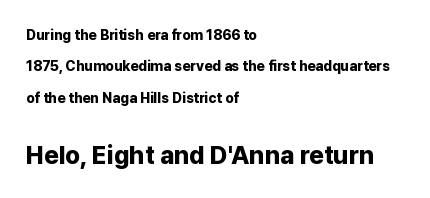
The image shows 25 px bold type, upright; set left-aligned, loose line spacing (2.25x), normal letter spacing, not underlined; the second (bottom) block is 1.79x larger.
